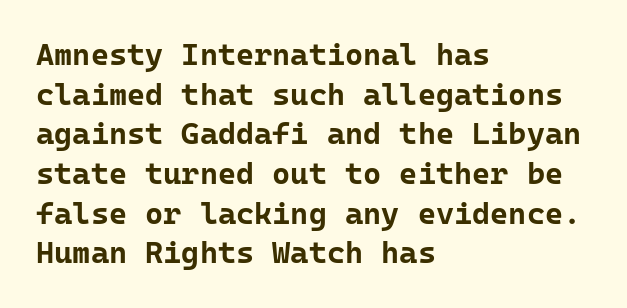
{"serif": "no", "italic": "no", "bold": "yes", "weight": "bold", "width": "normal", "stroke_contrast": "low", "x_height": "medium", "monospaced": "yes", "underline": "no", "align": "left", "line_spacing": "normal", "line_spacing_ratio": 1.28, "letter_spacing": "normal", "letter_spacing_em": 0.0, "glyph_px": 31}
